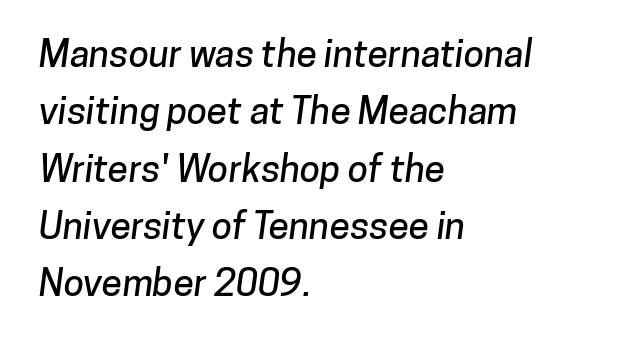
Q: Is the typeface a serif or a sans-serif typeface? A: Sans-serif.
Q: Is the text underlined? A: No.
Q: How is the paragraph aligned? A: Left-aligned.
Q: Is the spacing between letters normal or unusually wide? A: Normal.
Q: Is the spacing between lines tight, normal or loose? A: Normal.
Q: Width (condensed, normal, or wide)? A: Normal.
Q: Stroke contrast? A: Low.
Q: x-height? A: Medium.
Q: Monospaced? A: No.
